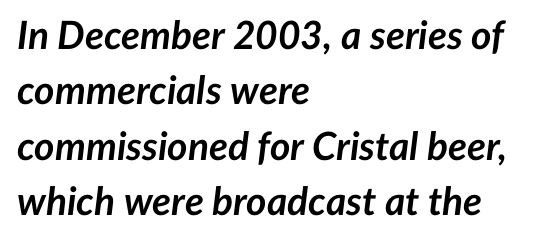
Q: Is the text bold? A: Yes.
Q: Is the text italic (slanted)? A: Yes, it leans right by about 7 degrees.
Q: Is the text underlined? A: No.
Q: How is the paragraph aligned? A: Left-aligned.
Q: Is the spacing between letters normal or unusually wide? A: Normal.
Q: Is the spacing between lines tight, normal or loose? A: Normal.
Q: Width (condensed, normal, or wide)? A: Normal.
Q: Stroke contrast? A: Low.
Q: x-height? A: Medium.
Q: Monospaced? A: No.
